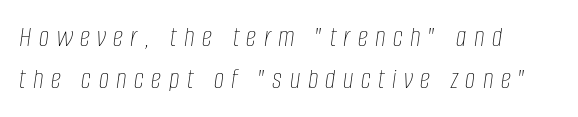
The image shows 29 px thin, condensed type, italic (leaning right); set left-aligned, normal line spacing (1.45x), unusually wide letter spacing (+0.26 em), not underlined; low stroke contrast and a large x-height.
